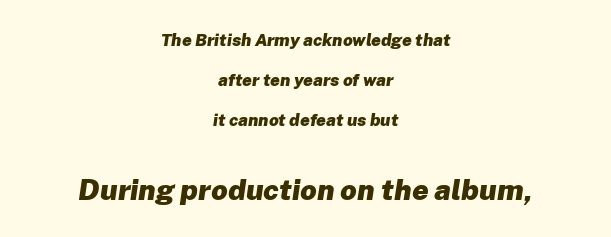
The image shows 29 px heavy type, italic (leaning right); set centered, loose line spacing (2.35x), normal letter spacing, not underlined; the second (bottom) block is 1.71x larger; low stroke contrast and a medium x-height.
